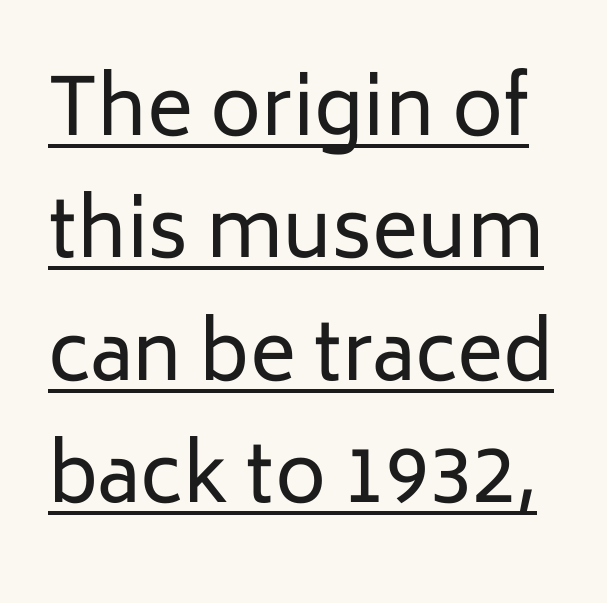
Q: Is the text bold? A: No.
Q: Is the text italic (slanted)? A: No, it is upright.
Q: Is the typeface a serif or a sans-serif typeface? A: Sans-serif.
Q: Is the text underlined? A: Yes.
Q: Is the spacing between letters normal or unusually wide? A: Normal.
Q: Is the spacing between lines tight, normal or loose? A: Normal.
Q: Width (condensed, normal, or wide)? A: Normal.
Q: Stroke contrast? A: Low.
Q: x-height? A: Medium.
Q: Monospaced? A: No.
